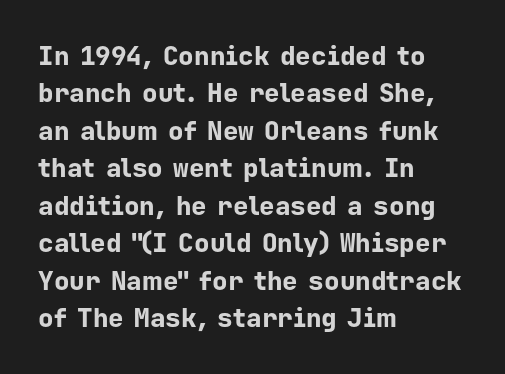
{"italic": "no", "bold": "yes", "underline": "no", "align": "left", "line_spacing": "normal", "line_spacing_ratio": 1.44, "letter_spacing": "normal", "letter_spacing_em": 0.0, "glyph_px": 26}
